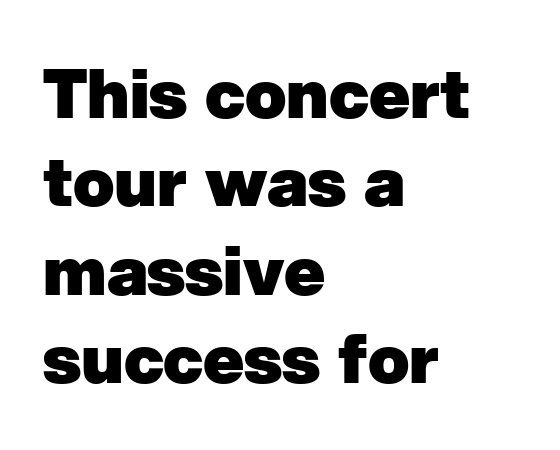
No word sits above an underline. Vertical spacing — default. This is heavy type, rendered in bold. Are there feet on the stems? There aren't — it's a sans. Compared with typical body copy, the letter spacing here is the same. Every row of glyphs begins at an identical x-position on the left.
